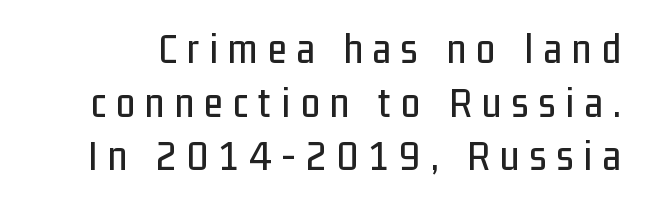
The image shows 43 px condensed sans-serif type, upright; set normal line spacing (1.25x), unusually wide letter spacing (+0.24 em), not underlined; low stroke contrast and a medium x-height.
